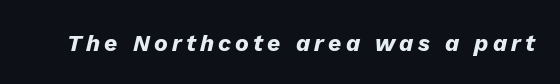
{"italic": "yes", "lean": "right", "slant_degrees": 13, "bold": "yes", "underline": "no", "glyph_px": 23}
